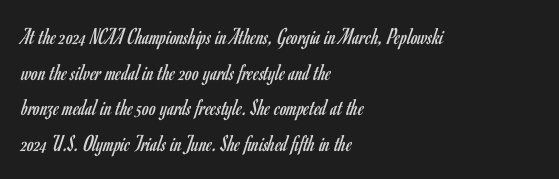
Q: Is the text bold? A: No.
Q: Is the text italic (slanted)? A: Yes.
Q: Is the text underlined? A: No.
Q: How is the paragraph aligned? A: Left-aligned.
Q: Is the spacing between letters normal or unusually wide? A: Normal.
Q: Is the spacing between lines tight, normal or loose? A: Normal.
